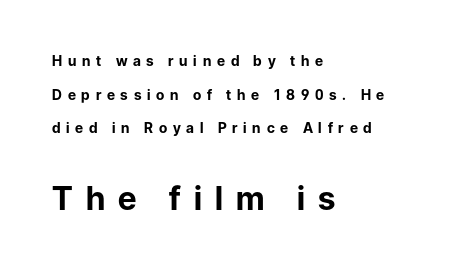
The image shows 32 px bold sans-serif type, upright; set left-aligned, loose line spacing (2.41x), unusually wide letter spacing (+0.41 em), not underlined; the second (bottom) block is 2.29x larger; low stroke contrast and a medium x-height.
